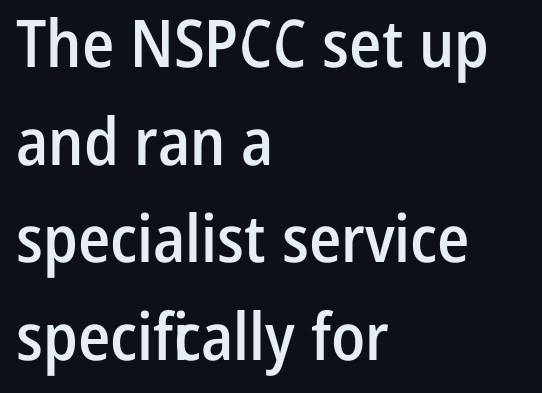
Q: Is the text bold? A: Semi-bold.
Q: Is the text italic (slanted)? A: No, it is upright.
Q: Is the typeface a serif or a sans-serif typeface? A: Sans-serif.
Q: Is the text underlined? A: No.
Q: How is the paragraph aligned? A: Left-aligned.
Q: Is the spacing between letters normal or unusually wide? A: Normal.
Q: Is the spacing between lines tight, normal or loose? A: Normal.
Q: Width (condensed, normal, or wide)? A: Condensed.
Q: Stroke contrast? A: Low.
Q: x-height? A: Medium.
Q: Monospaced? A: No.
